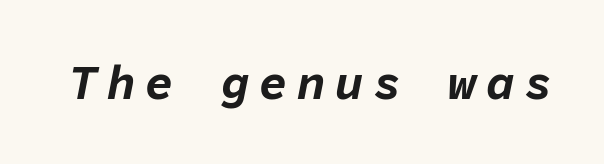
Q: Is the text bold? A: Yes.
Q: Is the text italic (slanted)? A: Yes, it leans right by about 11 degrees.
Q: Is the text underlined? A: No.
Q: Width (condensed, normal, or wide)? A: Normal.
Q: Stroke contrast? A: Low.
Q: x-height? A: Medium.
Q: Monospaced? A: Yes.
